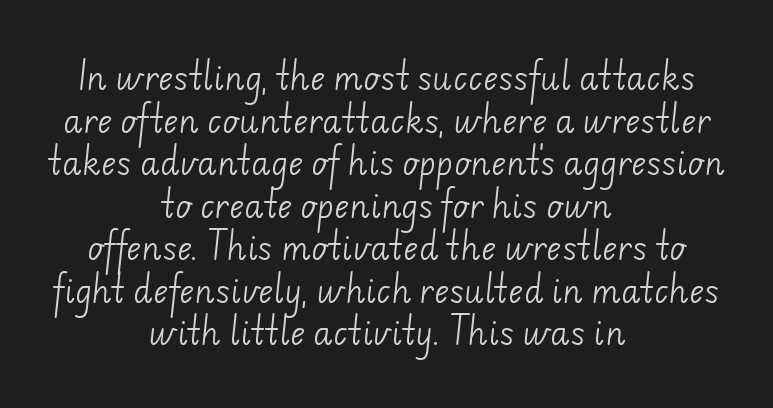
{"serif": "no", "bold": "no", "weight": "light", "width": "normal", "stroke_contrast": "low", "x_height": "small", "monospaced": "no", "underline": "no", "align": "center", "line_spacing": "normal", "line_spacing_ratio": 1.33, "letter_spacing": "normal", "letter_spacing_em": 0.0, "glyph_px": 32}
